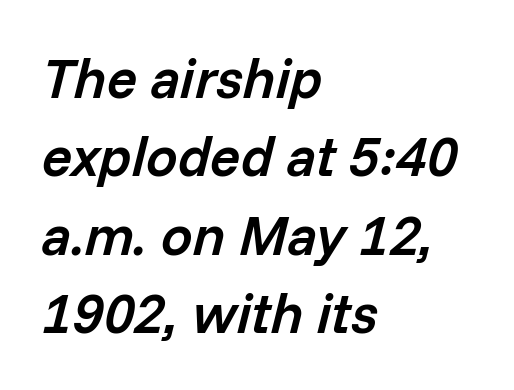
Q: Is the text bold? A: Semi-bold.
Q: Is the text italic (slanted)? A: Yes, it leans right by about 14 degrees.
Q: Is the text underlined? A: No.
Q: How is the paragraph aligned? A: Left-aligned.
Q: Is the spacing between letters normal or unusually wide? A: Normal.
Q: Is the spacing between lines tight, normal or loose? A: Normal.
Q: Width (condensed, normal, or wide)? A: Normal.
Q: Stroke contrast? A: Low.
Q: x-height? A: Medium.
Q: Monospaced? A: No.
